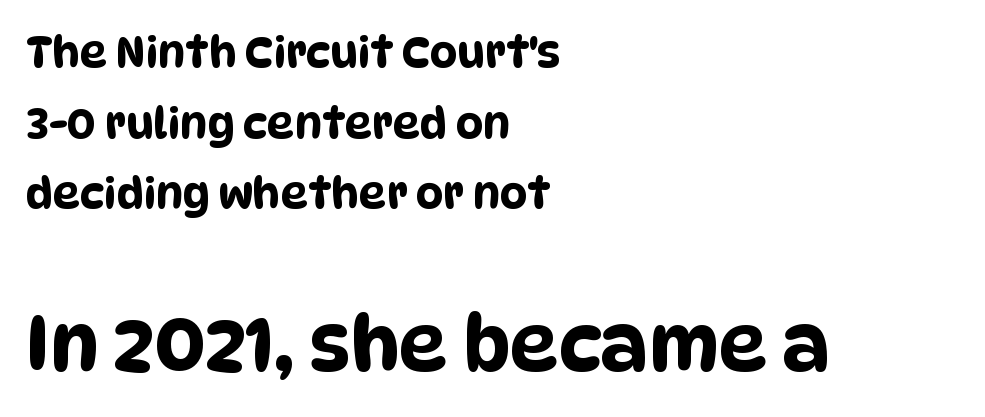
Which margin do the lines hug? The left one — the right edge is uneven. These two chunks differ in scale, with the bottom chunk taking the larger measure. Proportional: the letters do not fall into vertical columns. Each row of text sits above clean, open space. The designer left line spacing at the default. Examine the stroke ends and you'll find no serifs.
